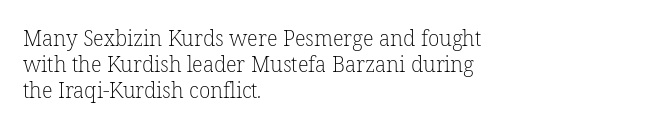
One-word summary of the alignment: left. Spacing between characters is what you'd get straight out of the box. A bare baseline throughout the passage. The weight would be labelled regular, book, light, or lighter still.
